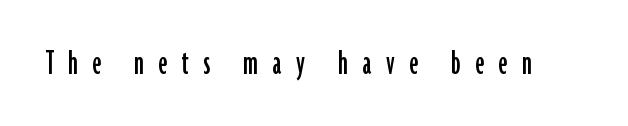
The axis of the letterforms is exactly vertical. Serifs: no, the terminals of the letterforms are clean. The zone under the glyphs is completely vacant. The letters are spread apart with noticeably loose tracking.
